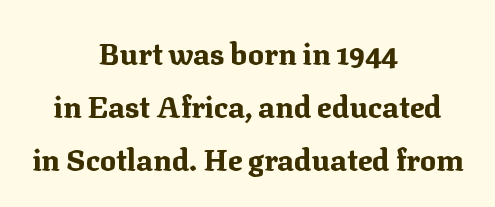
The image shows 30 px bold serif type, upright; set centered, line spacing 1.76x, normal letter spacing, not underlined; medium stroke contrast and a medium x-height.
